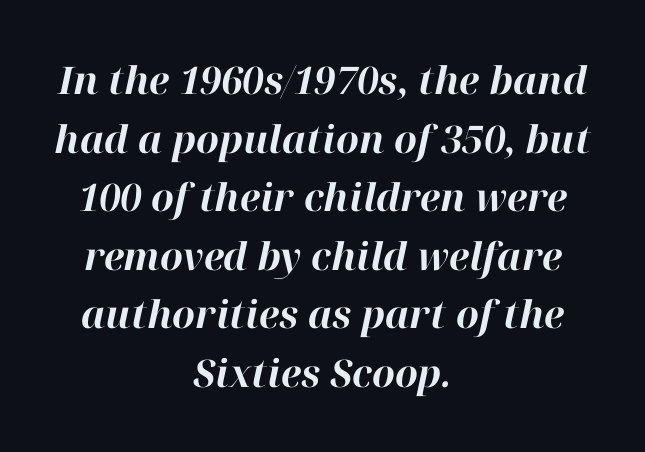
{"italic": "yes", "lean": "right", "slant_degrees": 12, "bold": "yes", "weight": "bold", "width": "normal", "stroke_contrast": "high", "x_height": "medium", "monospaced": "no", "underline": "no", "align": "center", "line_spacing": "normal", "line_spacing_ratio": 1.54, "letter_spacing": "normal", "letter_spacing_em": 0.0, "glyph_px": 38}
